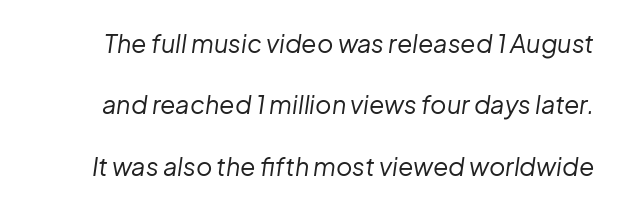
Nothing heavy about these letters — not bold at all. Type without underlining. The letters sit at their default tracking, neither squeezed nor spread. The line-height multiplier appears high, well above default.
